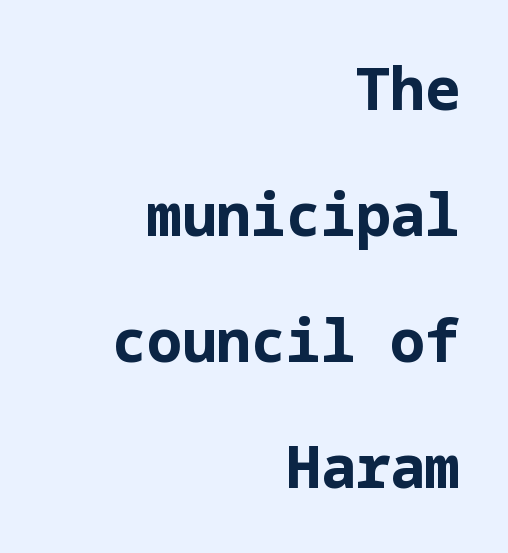
Q: Is the text bold? A: Yes.
Q: Is the text italic (slanted)? A: No, it is upright.
Q: Is the typeface a serif or a sans-serif typeface? A: Sans-serif.
Q: Is the text underlined? A: No.
Q: How is the paragraph aligned? A: Right-aligned.
Q: Is the spacing between letters normal or unusually wide? A: Normal.
Q: Is the spacing between lines tight, normal or loose? A: Loose.
Q: Width (condensed, normal, or wide)? A: Normal.
Q: Stroke contrast? A: Low.
Q: x-height? A: Medium.
